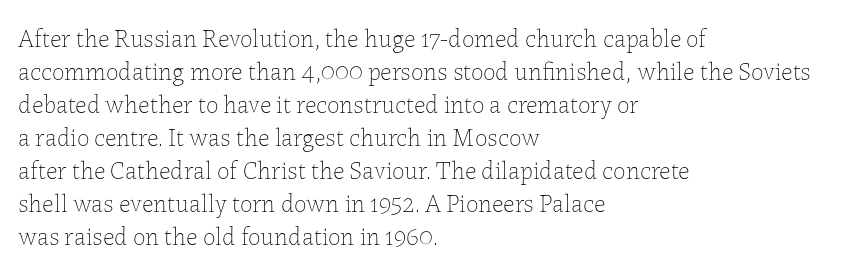
Q: Is the text bold? A: No.
Q: Is the text italic (slanted)? A: No, it is upright.
Q: Is the text underlined? A: No.
Q: How is the paragraph aligned? A: Left-aligned.
Q: Is the spacing between letters normal or unusually wide? A: Normal.
Q: Is the spacing between lines tight, normal or loose? A: Normal.
